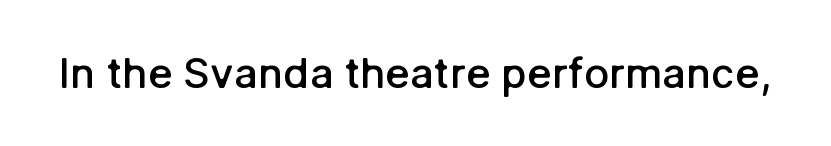
Q: Is the text bold? A: Semi-bold.
Q: Is the text italic (slanted)? A: No, it is upright.
Q: Is the typeface a serif or a sans-serif typeface? A: Sans-serif.
Q: Is the text underlined? A: No.
Q: Is the spacing between letters normal or unusually wide? A: Normal.
Q: Width (condensed, normal, or wide)? A: Normal.
Q: Stroke contrast? A: Low.
Q: x-height? A: Medium.
Q: Monospaced? A: No.
